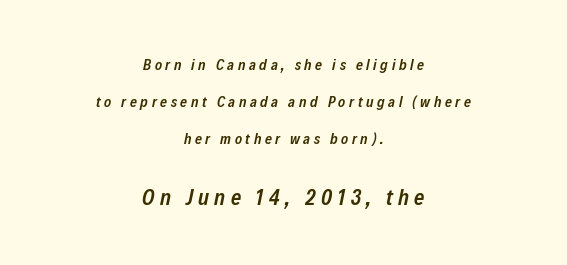
{"italic": "yes", "lean": "right", "slant_degrees": 12, "bold": "semi", "underline": "no", "align": "center", "line_spacing": "loose", "line_spacing_ratio": 2.46, "letter_spacing": "wide", "letter_spacing_em": 0.24, "larger_block": "second", "size_ratio": 1.47, "glyph_px": 22}
